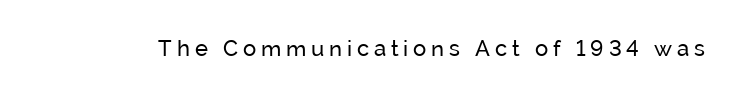
The image shows 22 px text type, upright; set unusually wide letter spacing (+0.22 em), not underlined.
